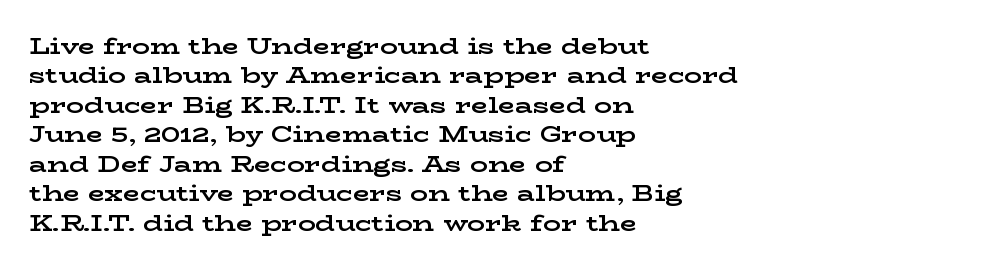
The vertical gap from one line to the next is medium. The rendering uses a bold face; every stroke is thick and dark. When letters stand straight like this, we call the style roman or upright. A typesetter would call this zero additional tracking.
